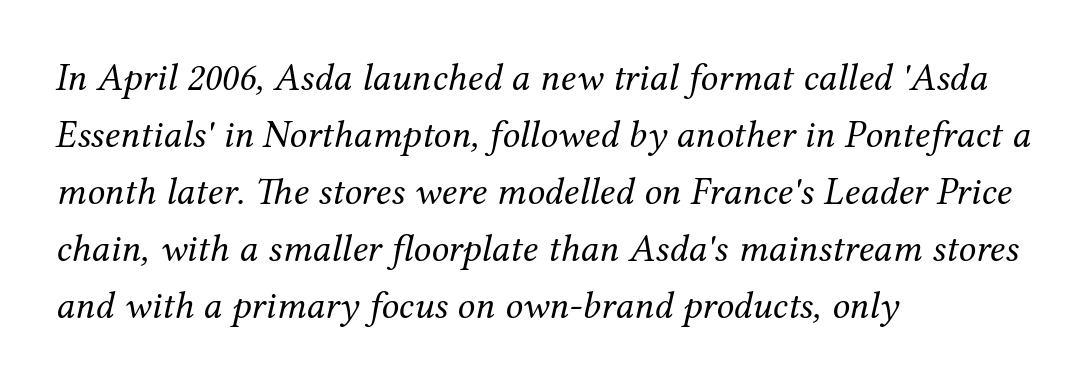
The image shows 39 px regular-weight serif type, italic (leaning right); set left-aligned, normal line spacing (1.46x), normal letter spacing, not underlined; medium stroke contrast and a medium x-height.
